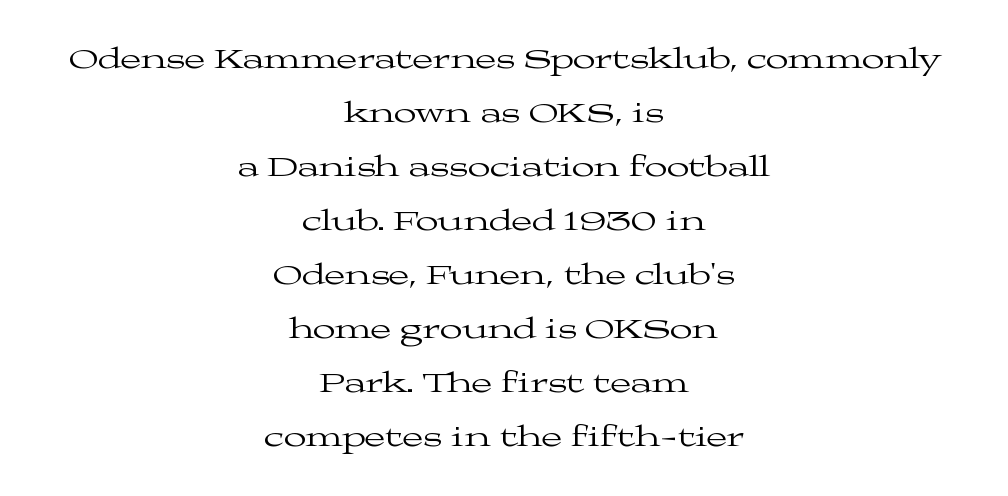
Q: Is the text bold? A: No.
Q: Is the text italic (slanted)? A: No, it is upright.
Q: Is the typeface a serif or a sans-serif typeface? A: Serif.
Q: Is the text underlined? A: No.
Q: How is the paragraph aligned? A: Centered.
Q: Is the spacing between letters normal or unusually wide? A: Normal.
Q: Width (condensed, normal, or wide)? A: Wide.
Q: Stroke contrast? A: Medium.
Q: x-height? A: Medium.
Q: Monospaced? A: No.
